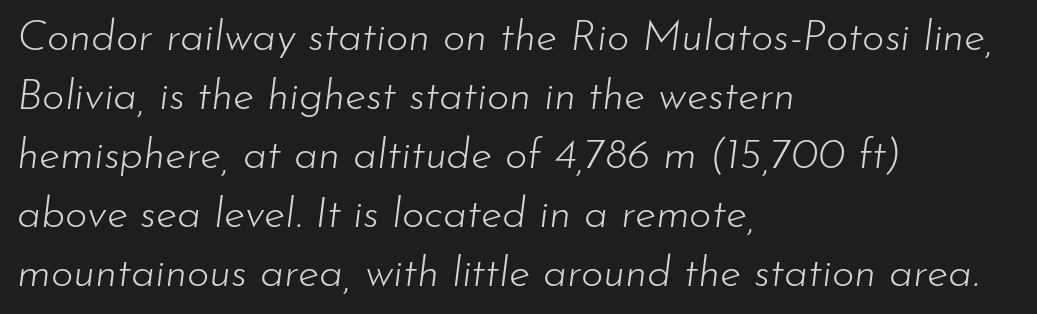
Q: Is the text bold? A: No.
Q: Is the text italic (slanted)? A: Yes, it leans right by about 7 degrees.
Q: Is the text underlined? A: No.
Q: How is the paragraph aligned? A: Left-aligned.
Q: Is the spacing between letters normal or unusually wide? A: Normal.
Q: Is the spacing between lines tight, normal or loose? A: Normal.
Q: Width (condensed, normal, or wide)? A: Normal.
Q: Stroke contrast? A: Low.
Q: x-height? A: Small.
Q: Monospaced? A: No.
